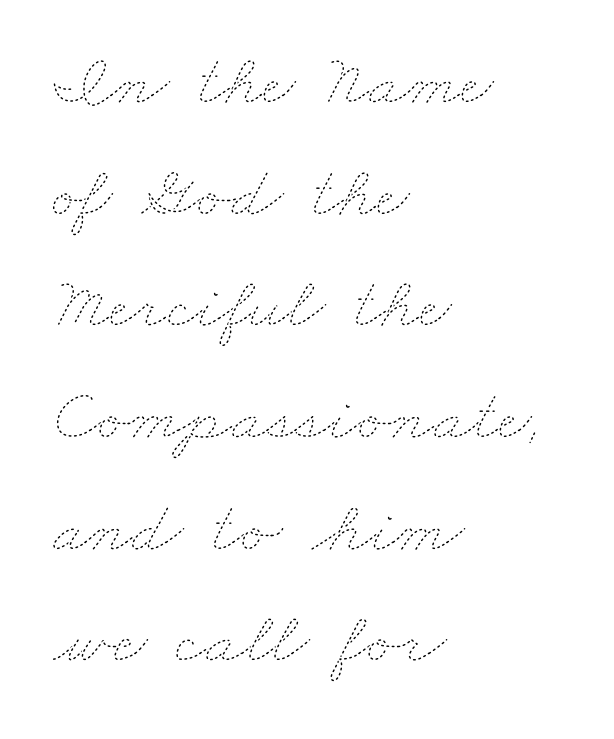
Notice how the passage keeps a crisp vertical edge on the left only. Inter-character spacing is left at the font's built-in metrics. Vertical stems look standard width or narrower in stroke. If you measured baseline to baseline, you'd find a middling distance. Letters rest on an invisible, unmarked baseline.
